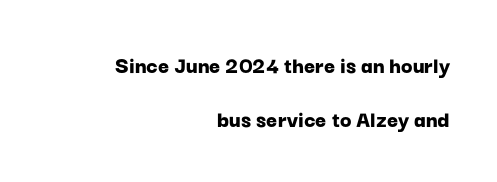
{"italic": "no", "bold": "yes", "underline": "no", "align": "right", "line_spacing": "loose", "line_spacing_ratio": 2.25, "letter_spacing": "normal", "letter_spacing_em": 0.0, "glyph_px": 24}
